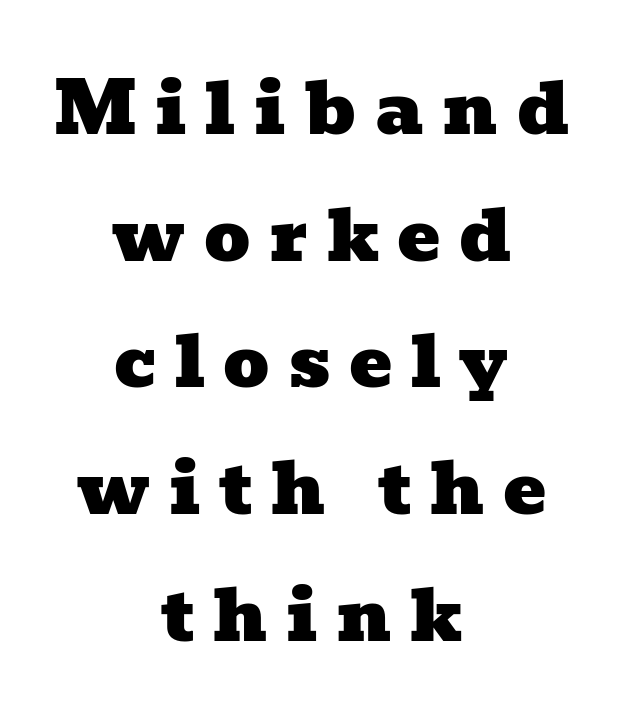
The image shows 72 px wide serif type; set centered, line spacing 1.76x, unusually wide letter spacing (+0.26 em), not underlined; low stroke contrast and a medium x-height.
